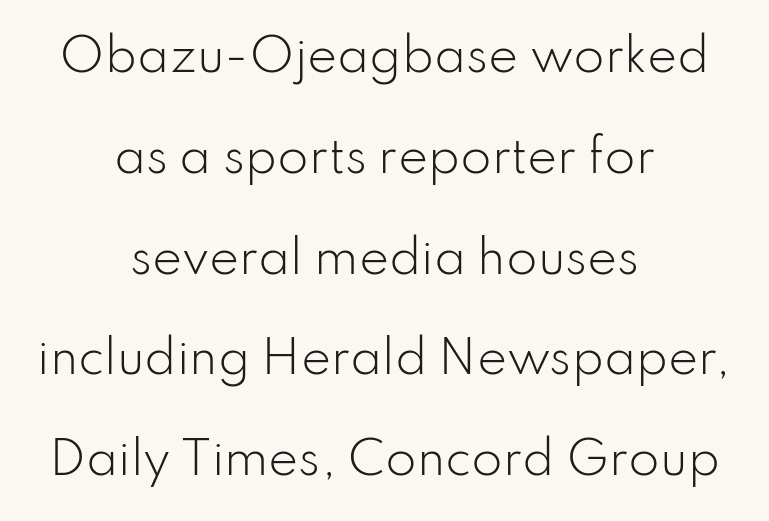
Underline: absent. The text block is weighted toward neither margin, spreading evenly from the middle. A typesetter would call this zero additional tracking. The rendering uses natural spacing where letterforms have individual widths. The rendering uses a large line-height, opening up the rows. This rendering employs a face without finishing strokes, i.e., a sans-serif.
